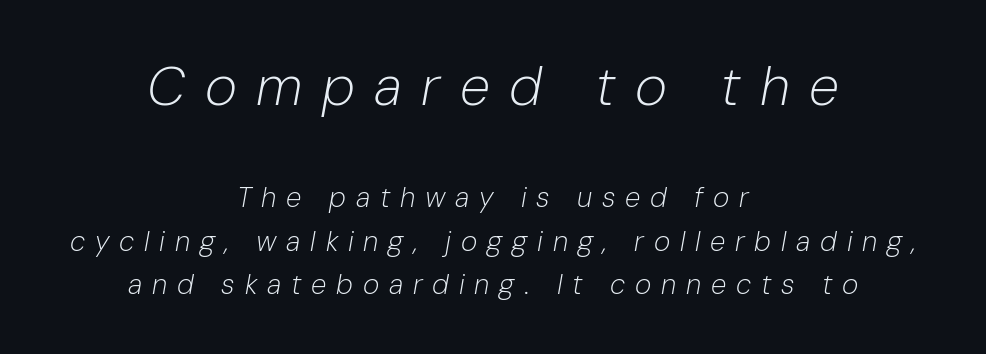
The image shows 55 px light type, italic (leaning right); set centered, normal line spacing (1.55x), unusually wide letter spacing (+0.35 em), not underlined; the first (top) block is 1.96x larger; low stroke contrast and a medium x-height.
